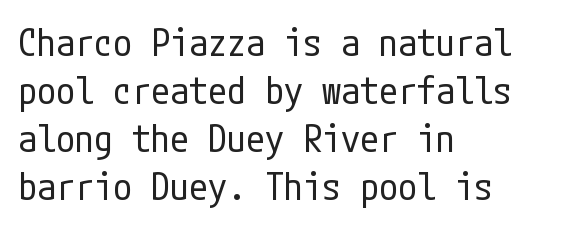
The image shows 38 px regular-weight, condensed sans-serif type, upright; set left-aligned, normal line spacing (1.26x), normal letter spacing, not underlined; low stroke contrast and a medium x-height.
